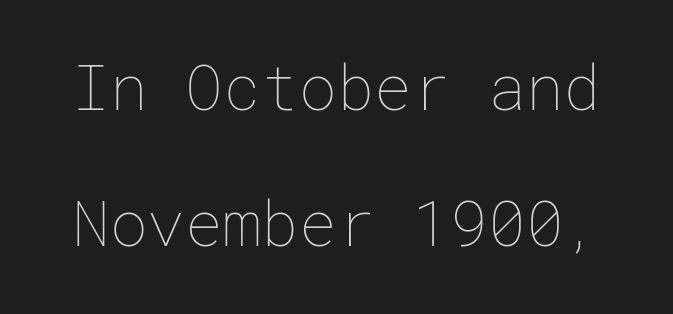
Q: Is the text bold? A: No.
Q: Is the text italic (slanted)? A: No, it is upright.
Q: Is the text underlined? A: No.
Q: Is the spacing between letters normal or unusually wide? A: Normal.
Q: Is the spacing between lines tight, normal or loose? A: Loose.
Q: Width (condensed, normal, or wide)? A: Normal.
Q: Stroke contrast? A: Low.
Q: x-height? A: Medium.
